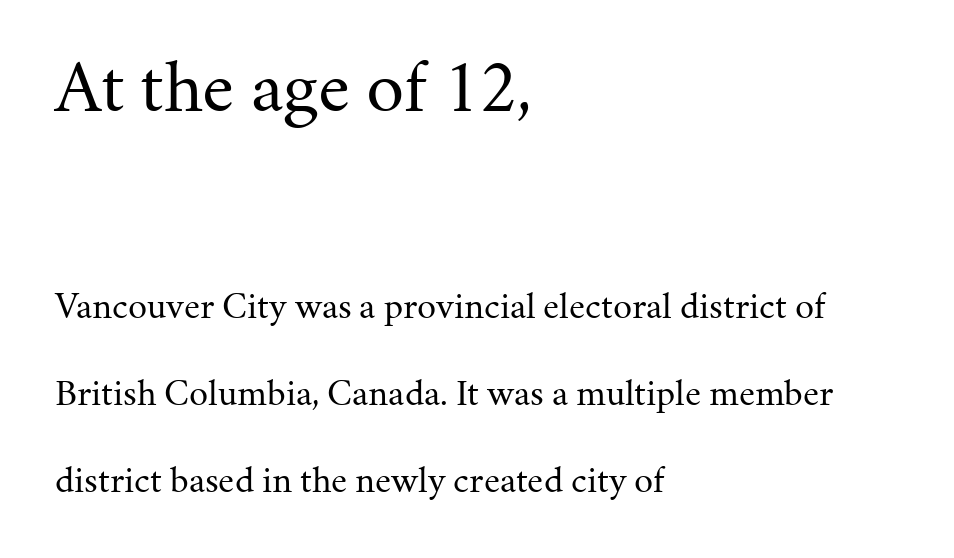
This sample uses a serif face. Descenders hang freely into open space. Teacher's note: observe the even left margin — that is flush-left alignment. These glyphs show unthickened strokes, regular width or finer. The horizontal fit of the characters is conventional and even.
